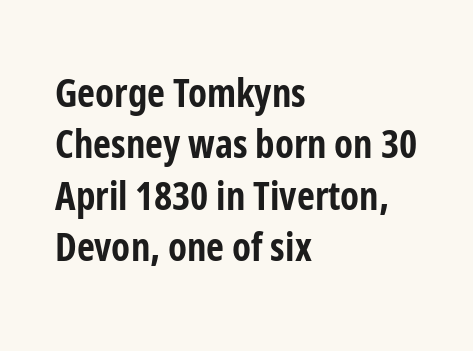
Q: Is the text bold? A: Yes.
Q: Is the text italic (slanted)? A: No, it is upright.
Q: Is the typeface a serif or a sans-serif typeface? A: Sans-serif.
Q: Is the text underlined? A: No.
Q: How is the paragraph aligned? A: Left-aligned.
Q: Is the spacing between letters normal or unusually wide? A: Normal.
Q: Is the spacing between lines tight, normal or loose? A: Normal.
Q: Width (condensed, normal, or wide)? A: Condensed.
Q: Stroke contrast? A: Low.
Q: x-height? A: Medium.
Q: Monospaced? A: No.
